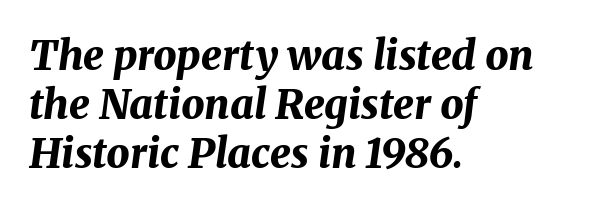
{"italic": "yes", "lean": "right", "slant_degrees": 8, "bold": "yes", "weight": "bold", "width": "normal", "stroke_contrast": "medium", "x_height": "medium", "monospaced": "no", "underline": "no", "align": "left", "line_spacing_ratio": 1.2, "letter_spacing": "normal", "letter_spacing_em": 0.0, "glyph_px": 41}
